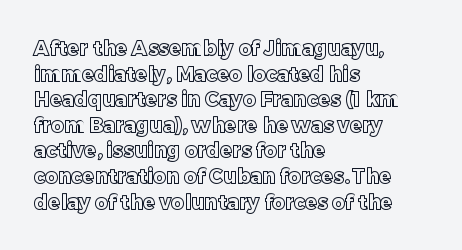
The image shows 20 px text type, upright; set left-aligned, normal line spacing (1.28x), normal letter spacing, not underlined.
